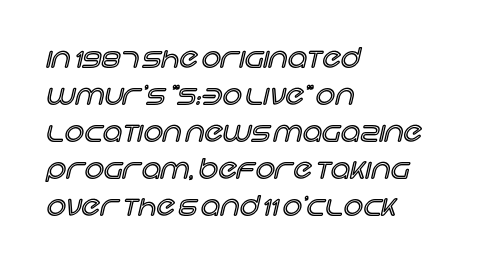
The image shows 27 px text type; set left-aligned, normal line spacing (1.37x), normal letter spacing, not underlined.
